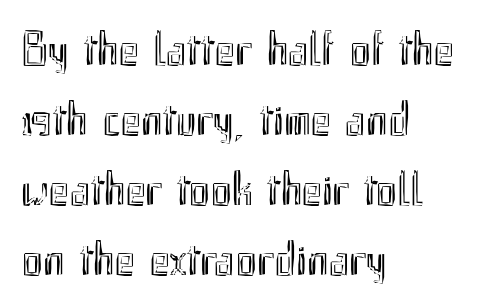
Q: Is the text italic (slanted)? A: No, it is upright.
Q: Is the text underlined? A: No.
Q: How is the paragraph aligned? A: Left-aligned.
Q: Is the spacing between letters normal or unusually wide? A: Normal.
Q: Is the spacing between lines tight, normal or loose? A: Normal.
Q: Width (condensed, normal, or wide)? A: Condensed.
Q: x-height? A: Small.
Q: Monospaced? A: No.
